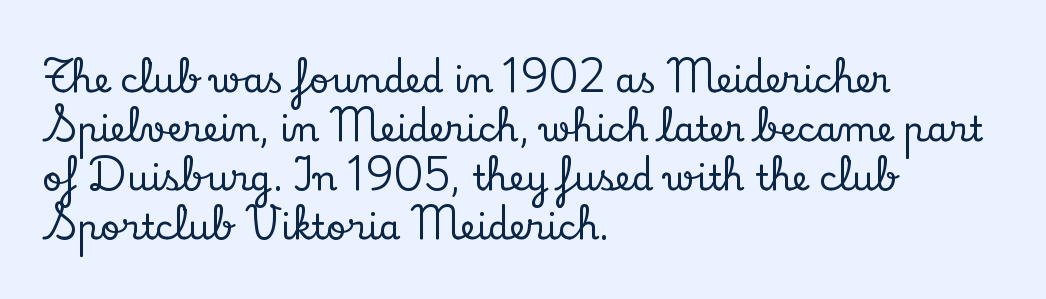
The space directly below the letters is spotless. One glance says typical: line gaps are just what's usual. Caption: standard tracking, unaltered. Each letter's strokes conclude with small projecting serifs. Designer's note — italics off, roman on.
